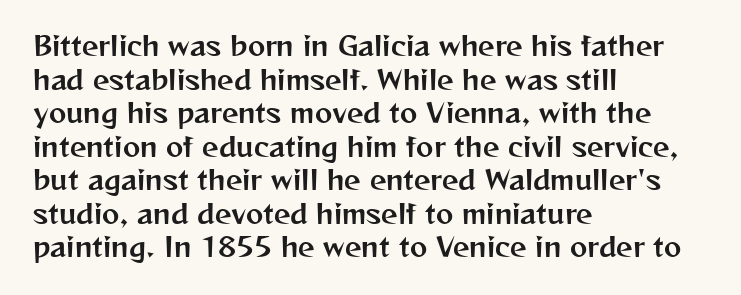
Q: Is the text italic (slanted)? A: No, it is upright.
Q: Is the text underlined? A: No.
Q: How is the paragraph aligned? A: Left-aligned.
Q: Is the spacing between letters normal or unusually wide? A: Normal.
Q: Is the spacing between lines tight, normal or loose? A: Normal.
